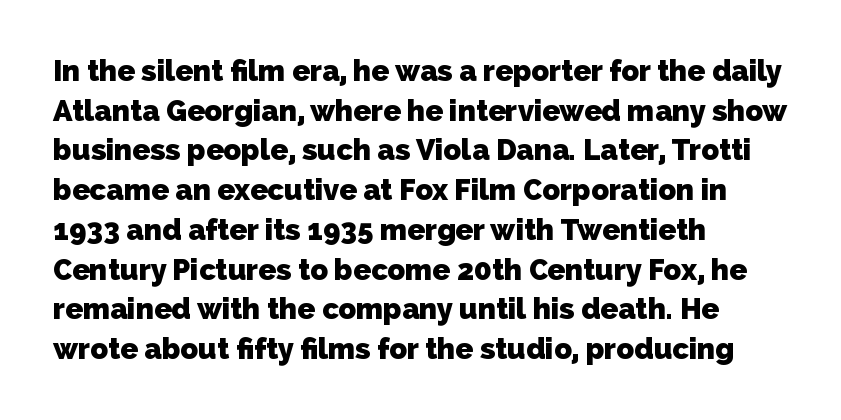
The image shows 29 px heavy sans-serif type; set left-aligned, normal line spacing (1.37x), normal letter spacing, not underlined; low stroke contrast and a medium x-height.
